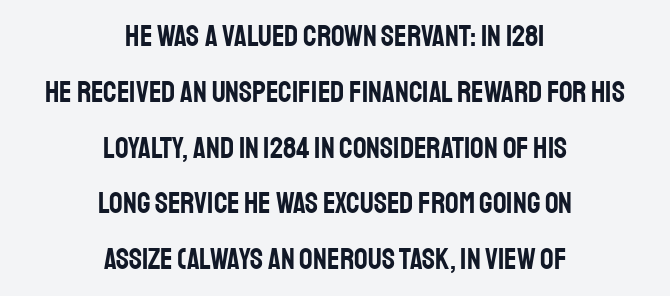
{"serif": "no", "italic": "no", "width": "condensed", "stroke_contrast": "low", "x_height": "large", "monospaced": "no", "underline": "no", "align": "center", "line_spacing_ratio": 1.86, "letter_spacing": "normal", "letter_spacing_em": 0.0, "glyph_px": 30}
